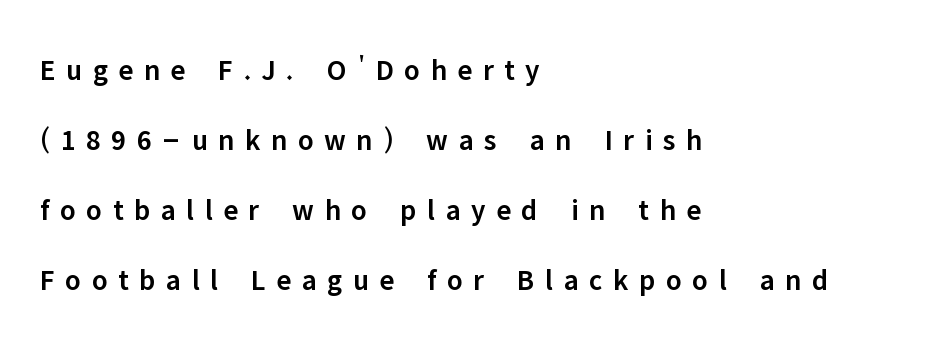
The image shows 30 px semibold sans-serif type, upright; set left-aligned, loose line spacing (2.33x), unusually wide letter spacing (+0.35 em), not underlined; low stroke contrast and a medium x-height.
